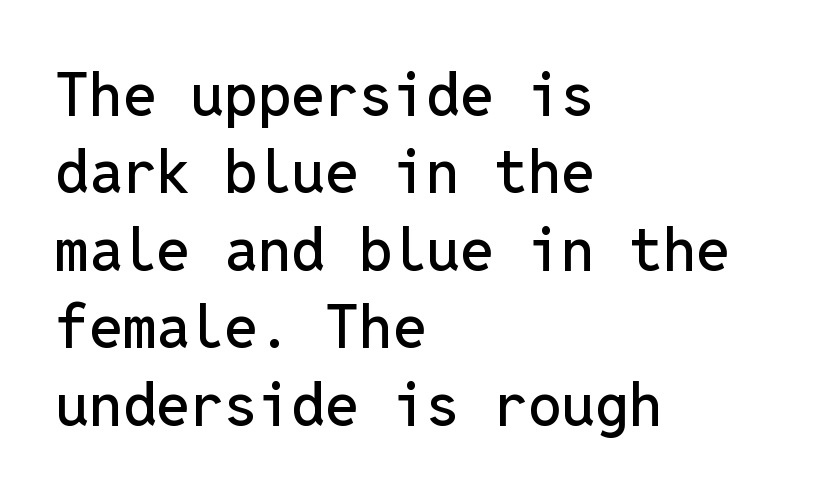
Q: Is the text italic (slanted)? A: No, it is upright.
Q: Is the typeface a serif or a sans-serif typeface? A: Sans-serif.
Q: Is the text underlined? A: No.
Q: How is the paragraph aligned? A: Left-aligned.
Q: Is the spacing between letters normal or unusually wide? A: Normal.
Q: Is the spacing between lines tight, normal or loose? A: Normal.
Q: Width (condensed, normal, or wide)? A: Normal.
Q: Stroke contrast? A: Low.
Q: x-height? A: Medium.
Q: Monospaced? A: Yes.
